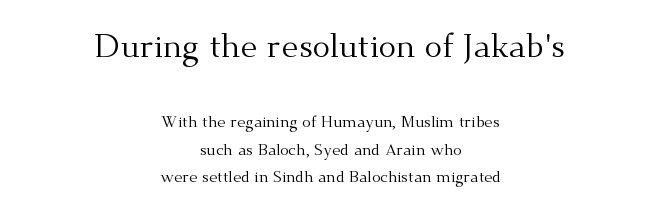
Reading down the block, each line starts at a different indent, mirrored at its end. This reads as an unemphasized weight, regular at the heaviest. The passage shown is typeset with a serif family. Has an underline been added? It has not. The passage shown is typed in a proportional face where columns would drift. Quick note: interline space is typical.
